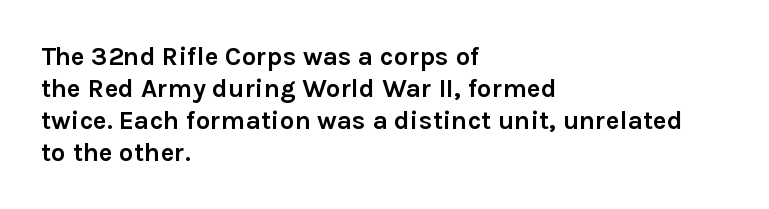
Q: Is the text bold? A: Yes.
Q: Is the text italic (slanted)? A: No, it is upright.
Q: Is the text underlined? A: No.
Q: How is the paragraph aligned? A: Left-aligned.
Q: Is the spacing between letters normal or unusually wide? A: Normal.
